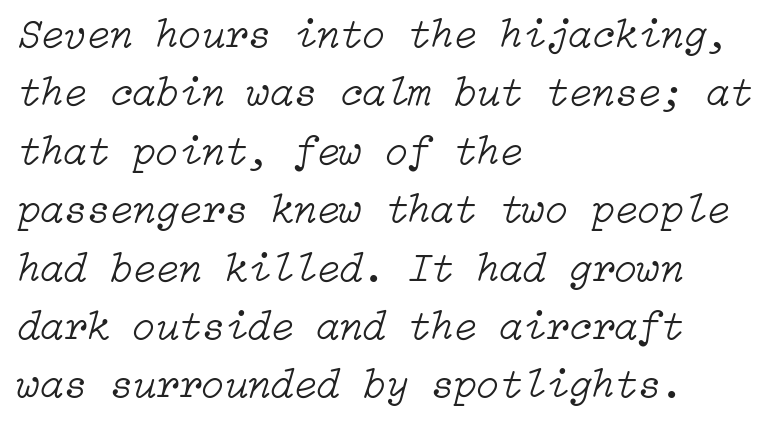
Q: Is the text bold? A: No.
Q: Is the text italic (slanted)? A: Yes, it leans right by about 15 degrees.
Q: Is the text underlined? A: No.
Q: How is the paragraph aligned? A: Left-aligned.
Q: Is the spacing between letters normal or unusually wide? A: Normal.
Q: Is the spacing between lines tight, normal or loose? A: Normal.
Q: Width (condensed, normal, or wide)? A: Normal.
Q: Stroke contrast? A: Low.
Q: x-height? A: Medium.
